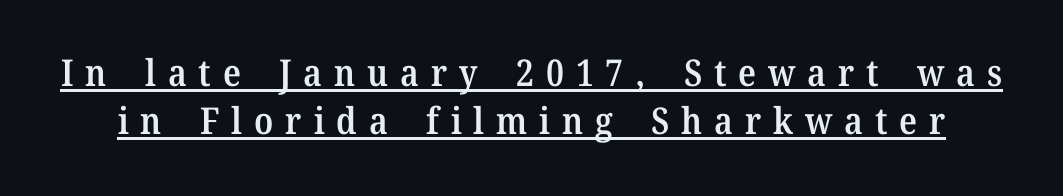
The image shows 37 px semibold serif type, upright; set normal line spacing (1.3x), unusually wide letter spacing (+0.32 em), underlined; medium stroke contrast and a medium x-height.
